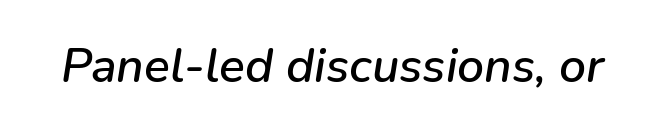
Q: Is the text italic (slanted)? A: Yes, it leans right by about 9 degrees.
Q: Is the text underlined? A: No.
Q: Is the spacing between letters normal or unusually wide? A: Normal.
Q: Width (condensed, normal, or wide)? A: Normal.
Q: Stroke contrast? A: Low.
Q: x-height? A: Medium.
Q: Monospaced? A: No.
